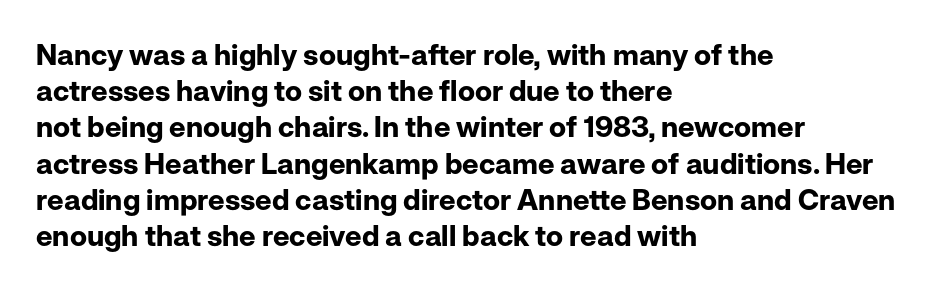
{"serif": "no", "italic": "no", "bold": "yes", "weight": "bold", "width": "normal", "stroke_contrast": "low", "x_height": "medium", "monospaced": "no", "underline": "no", "align": "left", "line_spacing": "normal", "line_spacing_ratio": 1.25, "letter_spacing": "normal", "letter_spacing_em": 0.0, "glyph_px": 29}
